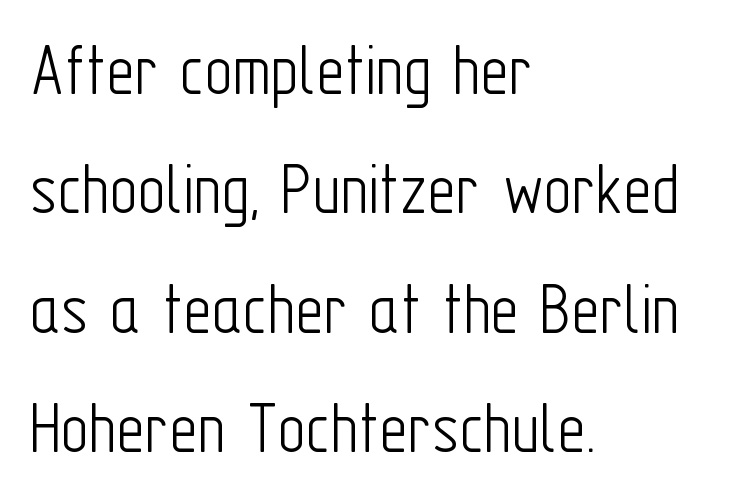
The lines sit at an ordinary, default distance from one another. Grotesque or geometric, the face here clearly has no serifs. Letters rest on an invisible, unmarked baseline. Words appear dense and cohesive because spacing is normal. A light-to-regular cut is what we see here. The specimen reads as upright at a glance.
